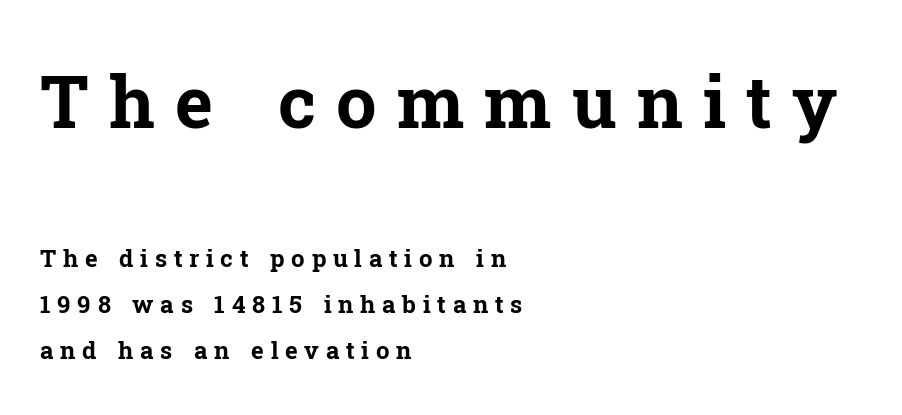
Unlike italic type, these characters show no tilt at all. The glyphs have the mass of a bold cut. Classification — serif. The more generous point size was reserved for the upper chunk.
